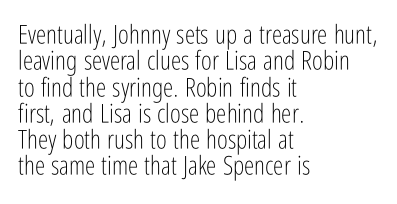
Ink coverage per letter is moderate at most. Vertically, the passage feels compressed, each row crowding the next. Any mark beneath the type? The region is blank. Is the block centered? No — it sits flush against the left margin.
